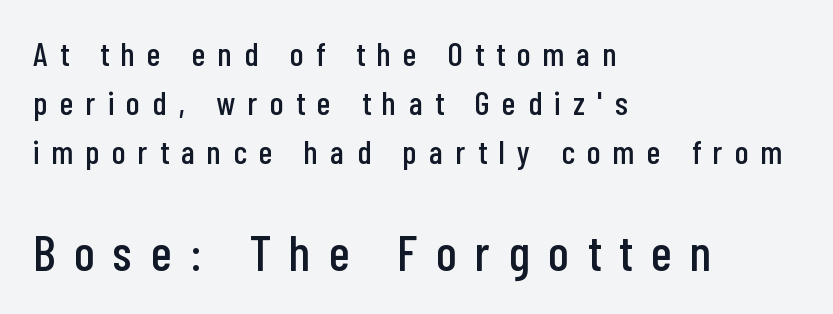
No feet cap the strokes, marking this as sans-serif type. Spacing verdict: proportional, widths tailored to each character. Rule under the text: the space is simply empty. The designer gave the closing block more size than the opening block. Interline gaps are of average width in this sample. These lines are set flush left with a ragged right edge.
